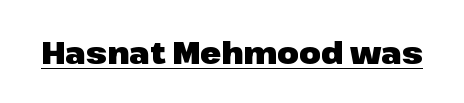
The image shows 31 px heavy sans-serif type, upright; set normal letter spacing, underlined; low stroke contrast and a medium x-height.
